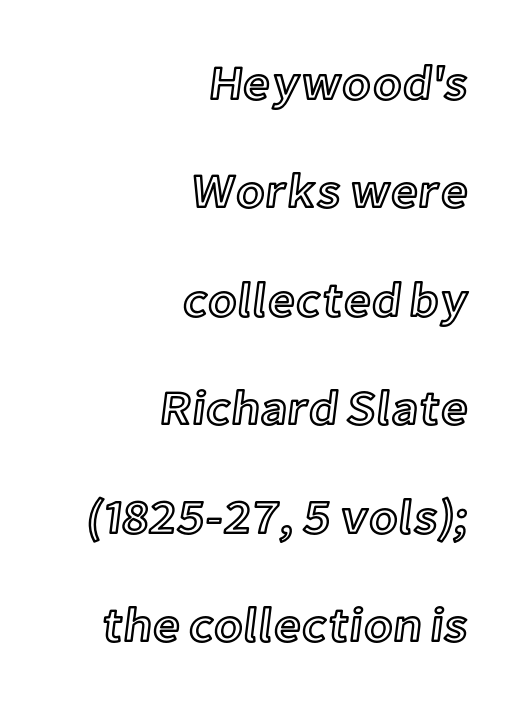
{"width": "normal", "x_height": "medium", "monospaced": "no", "underline": "no", "align": "right", "line_spacing": "loose", "line_spacing_ratio": 2.26, "letter_spacing": "normal", "letter_spacing_em": 0.0, "glyph_px": 48}
